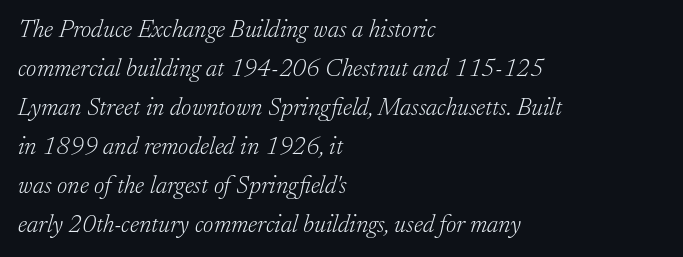
Q: Is the text bold? A: No.
Q: Is the text italic (slanted)? A: Yes, it leans right by about 17 degrees.
Q: Is the text underlined? A: No.
Q: How is the paragraph aligned? A: Left-aligned.
Q: Is the spacing between letters normal or unusually wide? A: Normal.
Q: Is the spacing between lines tight, normal or loose? A: Normal.
